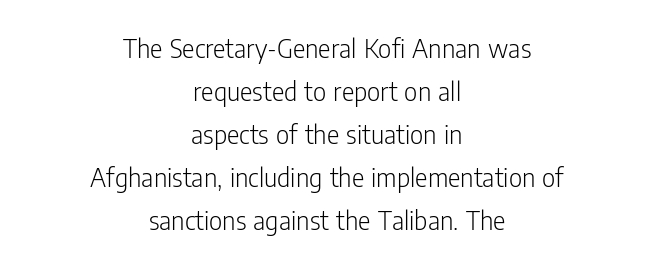
Q: Is the text bold? A: No.
Q: Is the text italic (slanted)? A: No, it is upright.
Q: Is the typeface a serif or a sans-serif typeface? A: Sans-serif.
Q: Is the text underlined? A: No.
Q: How is the paragraph aligned? A: Centered.
Q: Is the spacing between letters normal or unusually wide? A: Normal.
Q: Is the spacing between lines tight, normal or loose? A: Normal.
Q: Width (condensed, normal, or wide)? A: Condensed.
Q: Stroke contrast? A: Low.
Q: x-height? A: Medium.
Q: Monospaced? A: No.
